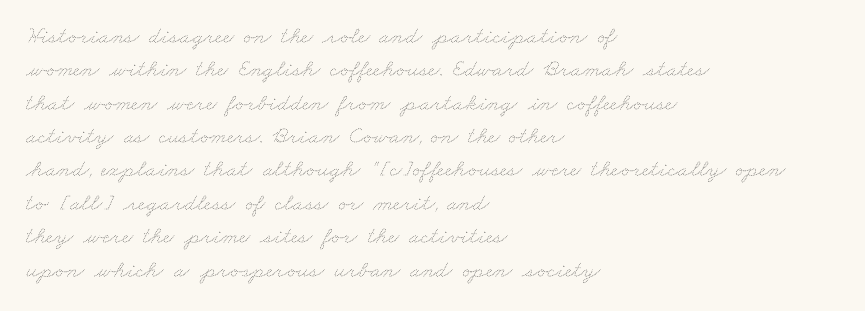
Q: Is the text bold? A: No.
Q: Is the text underlined? A: No.
Q: How is the paragraph aligned? A: Left-aligned.
Q: Is the spacing between letters normal or unusually wide? A: Normal.
Q: Is the spacing between lines tight, normal or loose? A: Normal.
